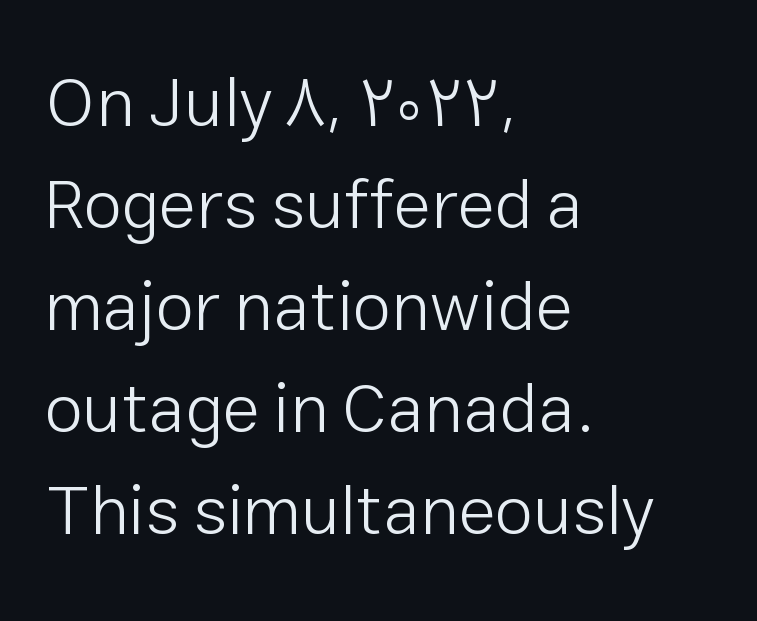
In terms of letterspacing, this is plain default setting. Whoever set this chose a conventional vertical rhythm. The lettering holds an erect, upright posture throughout. Note: no serifs on the glyphs. The letters advance in unequal steps, a hallmark of proportional type. Words float on clear page, feet unadorned.
